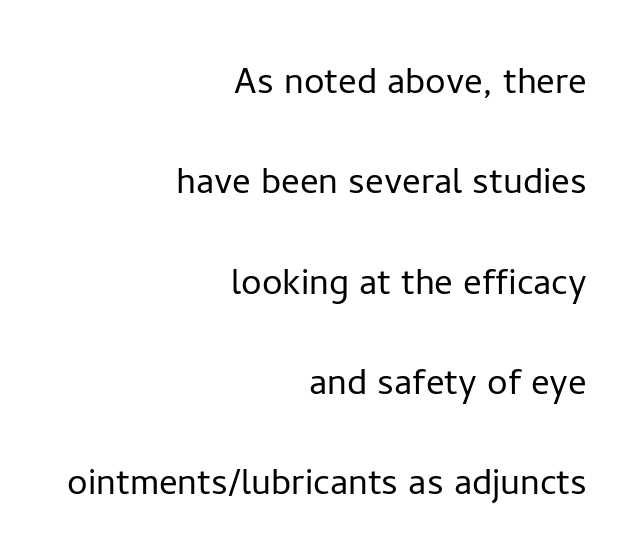
This sample uses a sans-serif face. This sample has the flowing, uneven cadence of proportional lettering. The strip under each line holds only bare page. It's the straight-up-and-down kind of type. This reads as an unemphasized weight, regular at the heaviest. Compared with typical paragraphs, the rows here are farther apart.
